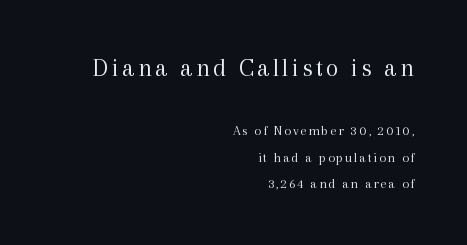
In terms of posture, this sample is upright. In this sample the first text group is rendered at the bigger scale. Stems here are at most as thick as an everyday book face. A clean baseline with only descenders dipping below it. The paragraph shown leans on its right margin.
